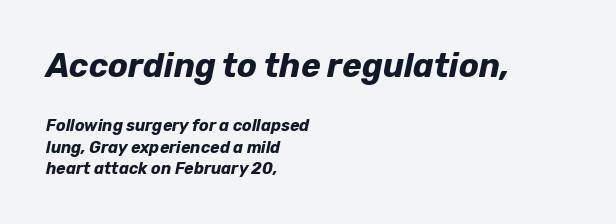
Q: Is the text bold? A: Yes.
Q: Is the text italic (slanted)? A: Yes, it leans right by about 12 degrees.
Q: Is the text underlined? A: No.
Q: How is the paragraph aligned? A: Left-aligned.
Q: Is the spacing between letters normal or unusually wide? A: Normal.
Q: Is the spacing between lines tight, normal or loose? A: Normal.
Q: Which block of text is set in a larger size, the first (top) or the second (bottom)? A: The first (top) one.
Q: Width (condensed, normal, or wide)? A: Normal.
Q: Stroke contrast? A: Low.
Q: x-height? A: Medium.
Q: Monospaced? A: No.
